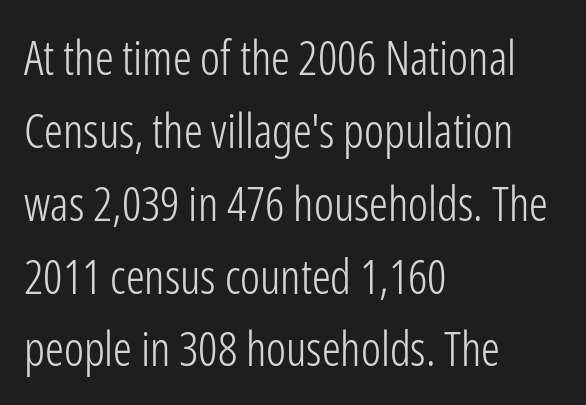
{"serif": "no", "italic": "no", "bold": "no", "weight": "light", "width": "condensed", "stroke_contrast": "low", "x_height": "medium", "monospaced": "no", "underline": "no", "align": "left", "line_spacing": "normal", "line_spacing_ratio": 1.55, "letter_spacing": "normal", "letter_spacing_em": 0.0, "glyph_px": 47}
